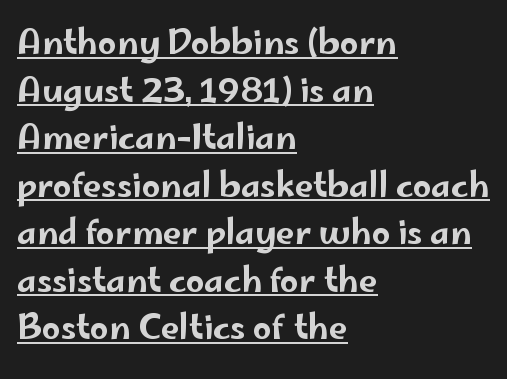
The designer went with a sans here, leaving each stem footless. This sample is left-justified, so line endings fall wherever the words run out. Does the lettering tilt? It doesn't — this is upright. A typesetter would call this proportional, since set widths differ per character. Horizontal bands of white between lines are of average thickness. Compared with undecorated copy, this sample adds a rule below the words.
